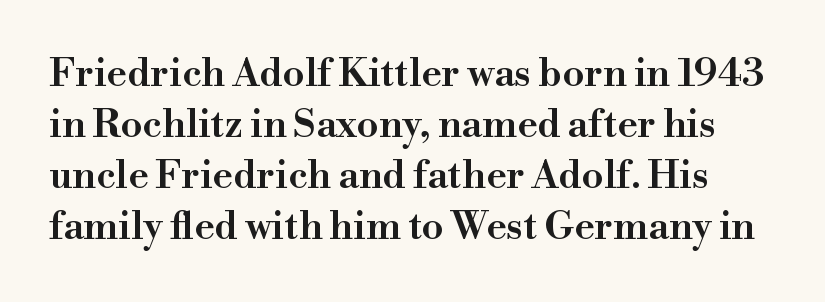
The image shows 39 px semibold serif type, upright; set normal line spacing (1.31x), normal letter spacing, not underlined; high stroke contrast and a small x-height.
